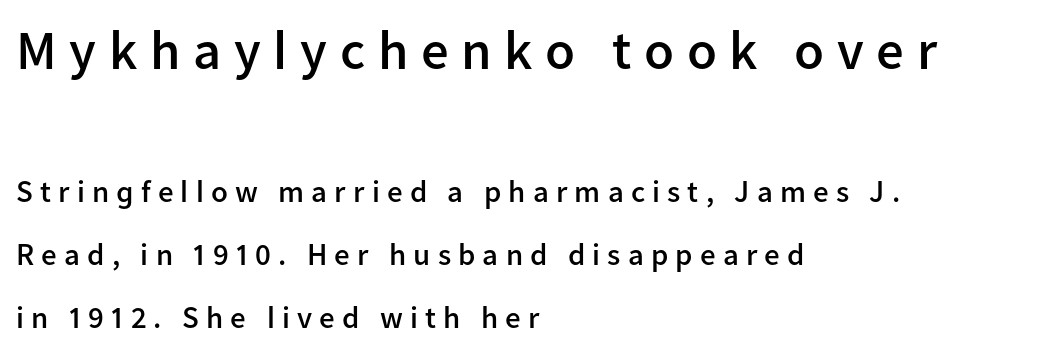
{"serif": "no", "italic": "no", "bold": "semi", "weight": "semibold", "width": "normal", "stroke_contrast": "low", "x_height": "medium", "monospaced": "no", "underline": "no", "align": "left", "line_spacing": "loose", "line_spacing_ratio": 2.03, "letter_spacing": "wide", "letter_spacing_em": 0.23, "larger_block": "first", "size_ratio": 1.77, "glyph_px": 55}
